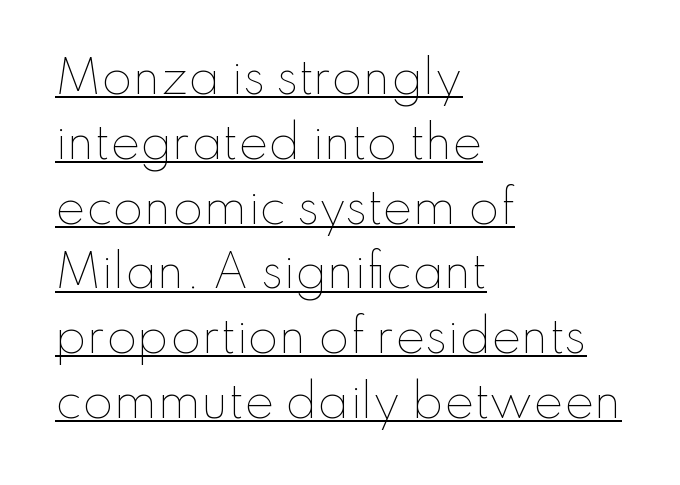
Stem width sits at or under what a default text font uses. This is roman type, the default non-slanted kind. Reading down the column, the eye jumps a familiar distance to each next line. The passage shown is underscored from start to finish. Line beginnings align vertically; line endings do not. Letter spacing: default.
